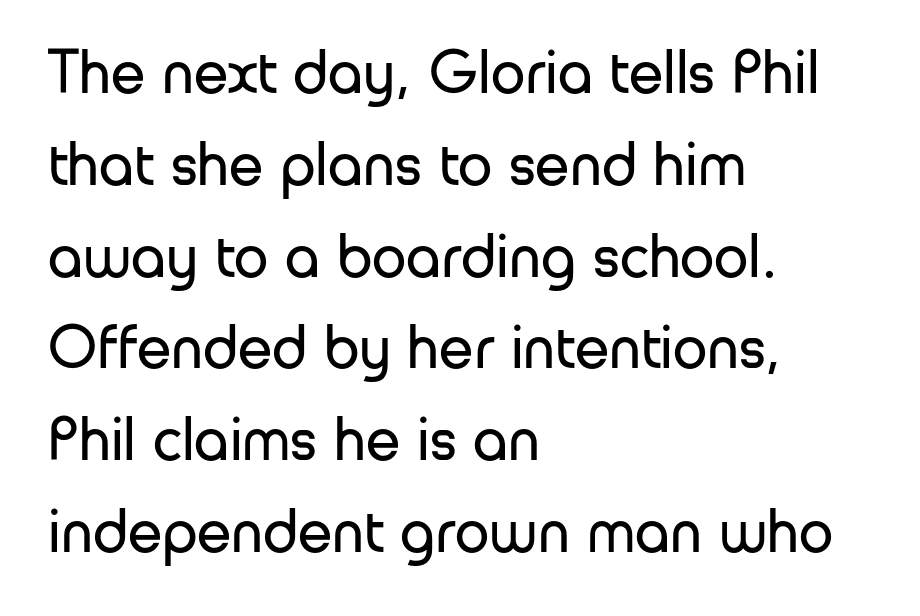
Stroke mass is kept to a normal reading level or below. This rendering leaves character spacing at its baseline value. This rendering features lettering with no underline. The lines are quadded left. This rendering employs a face without finishing strokes, i.e., a sans-serif. Leading matches the norm, producing a regular column.
